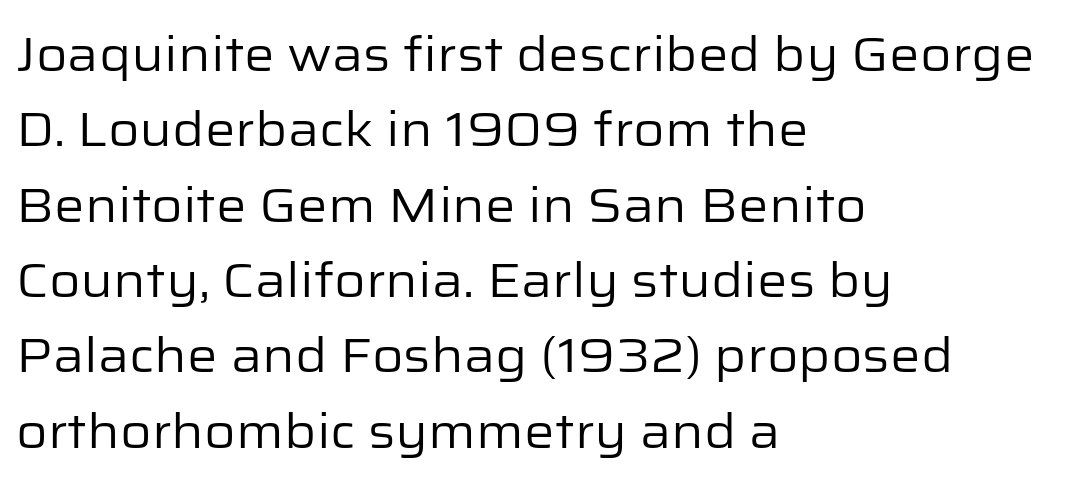
The cut favours lightness, reaching ordinary text weight at its darkest. Unlike a traditional serif, this face leaves its strokes unadorned. Each letter keeps its own natural width here, so spacing adapts to shape. Posture: straight, roman, zero tilt. Quick note: underline off. Line beginnings align vertically; line endings do not.
